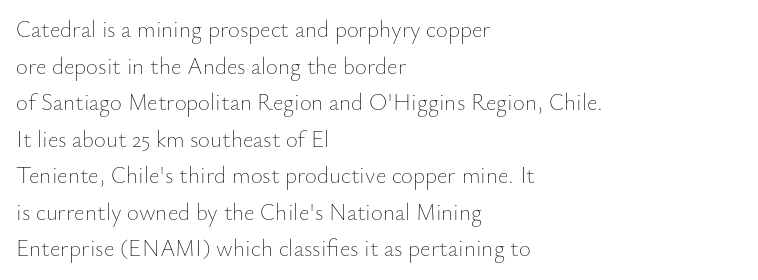
Notice how descenders clear the ascenders below comfortably — that's standard leading. Heft: none added — not bold. Posture: upright roman. The tracking reads as untouched default to a designer's eye. If you drew a ruler down the left edge, every line would touch it.
